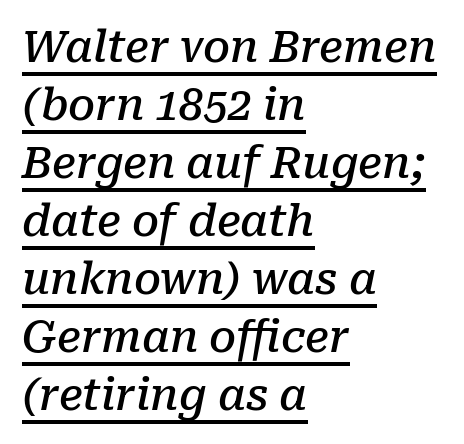
{"serif": "yes", "italic": "yes", "lean": "right", "slant_degrees": 10, "bold": "semi", "weight": "semibold", "width": "normal", "stroke_contrast": "low", "x_height": "medium", "monospaced": "no", "underline": "yes", "align": "left", "line_spacing": "normal", "line_spacing_ratio": 1.35, "letter_spacing": "normal", "letter_spacing_em": 0.0, "glyph_px": 43}
